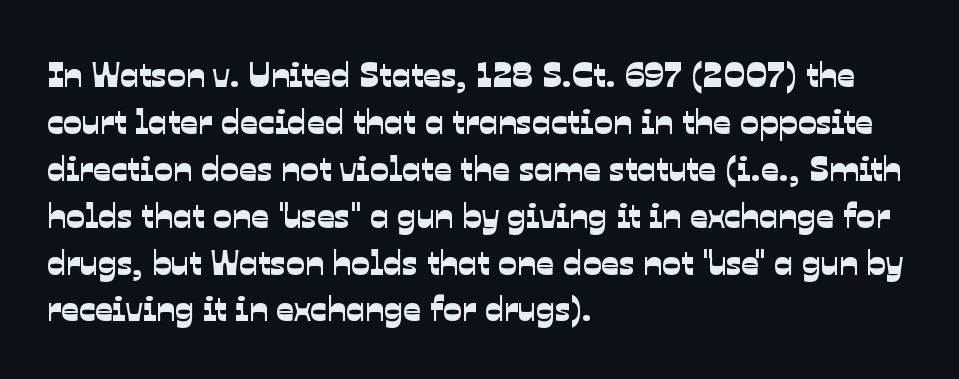
How would I describe the line gaps? Plain and ordinary. Line beginnings align vertically; line endings do not. This sample has the flowing, uneven cadence of proportional lettering. Spacing between characters is what you'd get straight out of the box. Check the space under the baseline: it is left empty. No feet cap the strokes, marking this as sans-serif type.
